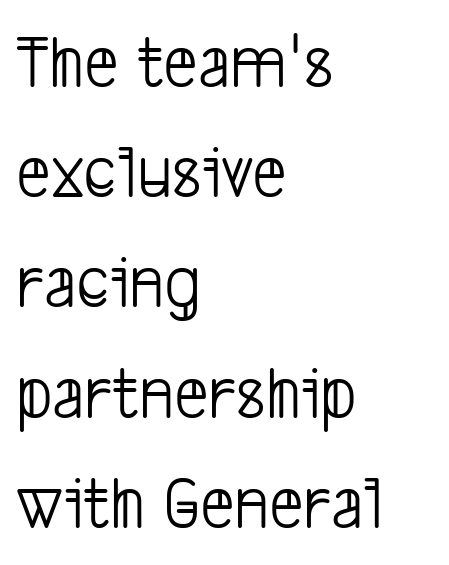
Q: Is the text bold? A: No.
Q: Is the typeface a serif or a sans-serif typeface? A: Sans-serif.
Q: Is the text underlined? A: No.
Q: How is the paragraph aligned? A: Left-aligned.
Q: Is the spacing between letters normal or unusually wide? A: Normal.
Q: Is the spacing between lines tight, normal or loose? A: Normal.
Q: Width (condensed, normal, or wide)? A: Condensed.
Q: Stroke contrast? A: Low.
Q: x-height? A: Medium.
Q: Monospaced? A: No.
